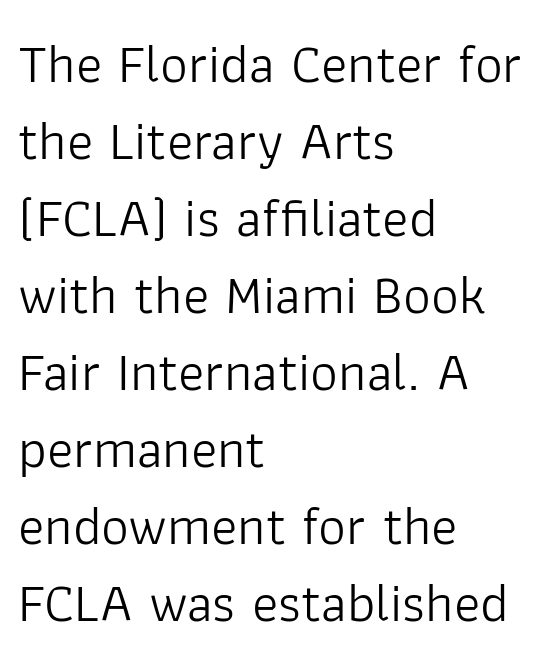
These glyphs show unthickened strokes, regular width or finer. Nothing sits at the stroke ends, so this counts as sans-serif. Honestly, the row spacing looks completely unremarkable. The type sits square on the baseline with zero lean.
